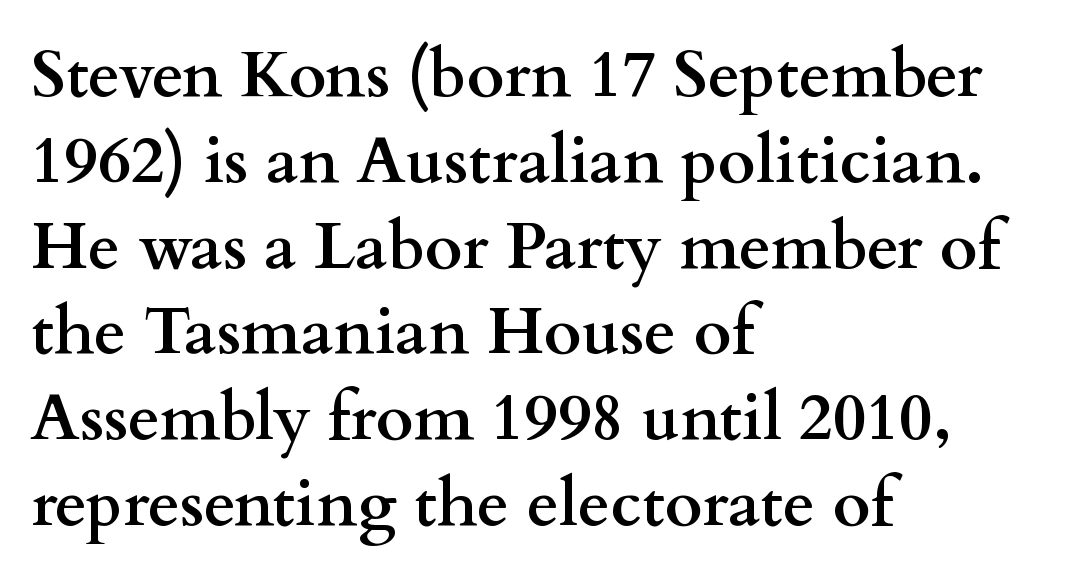
Q: Is the text bold? A: Yes.
Q: Is the text italic (slanted)? A: No, it is upright.
Q: Is the typeface a serif or a sans-serif typeface? A: Serif.
Q: Is the text underlined? A: No.
Q: How is the paragraph aligned? A: Left-aligned.
Q: Is the spacing between letters normal or unusually wide? A: Normal.
Q: Is the spacing between lines tight, normal or loose? A: Normal.
Q: Width (condensed, normal, or wide)? A: Wide.
Q: Stroke contrast? A: Medium.
Q: x-height? A: Small.
Q: Monospaced? A: No.
